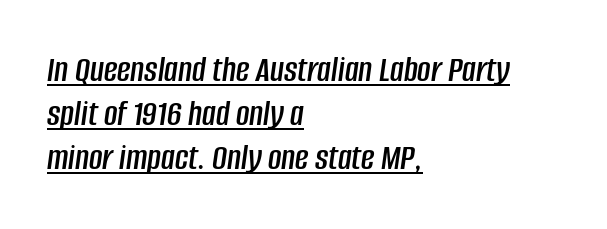
Proportional: the letters do not fall into vertical columns. The letters sit at their default tracking, neither squeezed nor spread. Every row of glyphs begins at an identical x-position on the left. Emphasis-style slanted type is in use.
